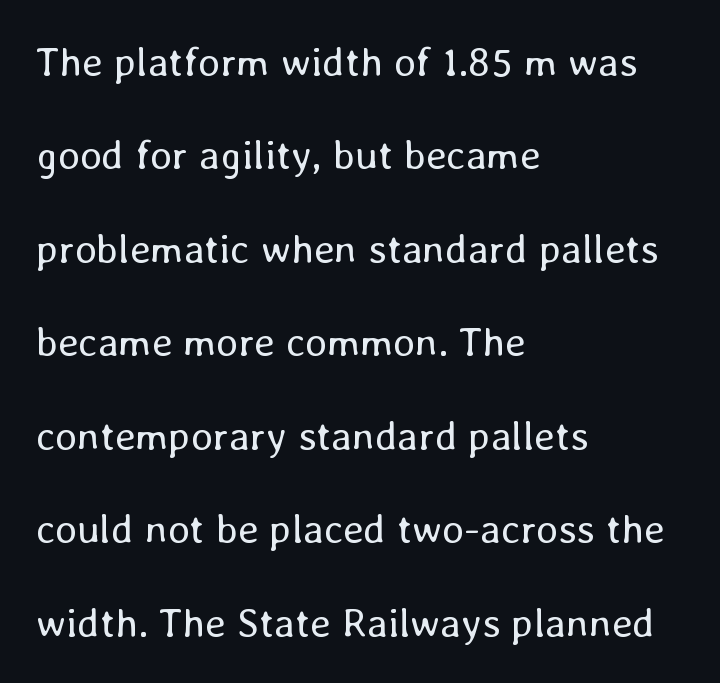
The image shows 41 px regular-weight type, upright; set left-aligned, loose line spacing (2.28x), normal letter spacing, not underlined; low stroke contrast and a medium x-height.
